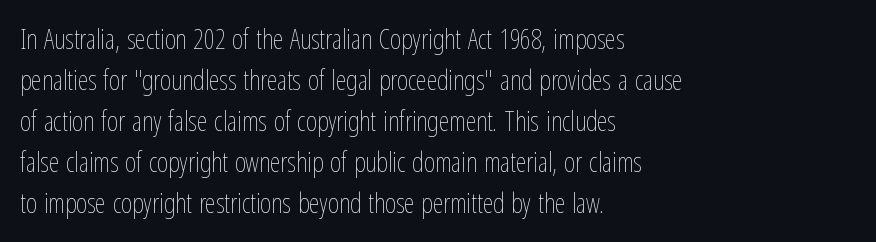
On a weight scale, this lands at 450 or below. The passage shown has conventional tracking throughout. A normal amount of white space separates one row of letters from the next. The rag falls on the right side of this text block.
